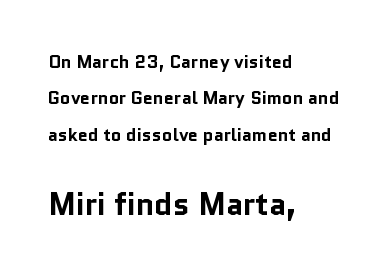
The image shows 31 px bold sans-serif type, upright; set left-aligned, loose line spacing (2.02x), normal letter spacing, not underlined; the second (bottom) block is 1.72x larger; low stroke contrast and a medium x-height.
